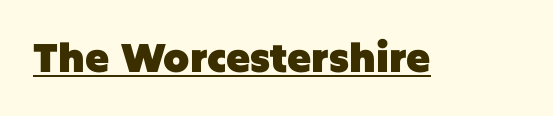
{"serif": "no", "italic": "no", "bold": "yes", "weight": "heavy", "width": "normal", "stroke_contrast": "low", "x_height": "large", "monospaced": "no", "underline": "yes", "letter_spacing": "normal", "letter_spacing_em": 0.0, "glyph_px": 40}
